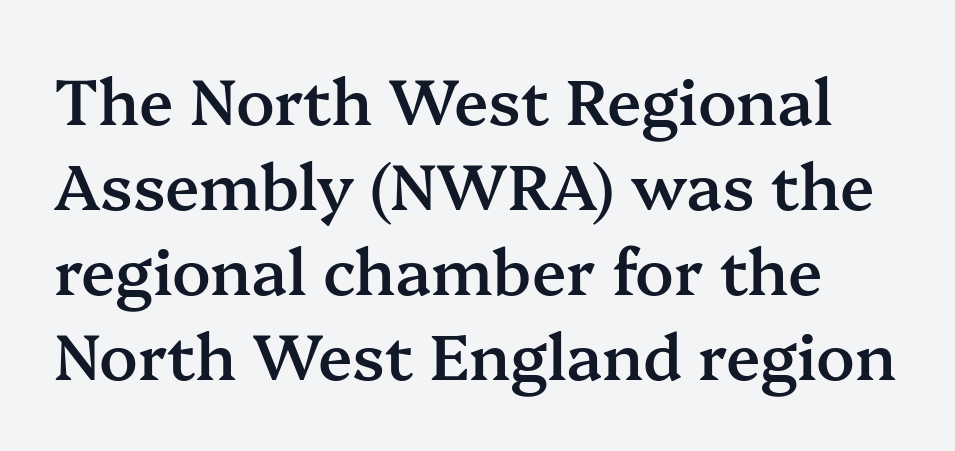
The image shows 63 px semibold serif type, upright; set normal line spacing (1.35x), normal letter spacing, not underlined; medium stroke contrast and a medium x-height.
